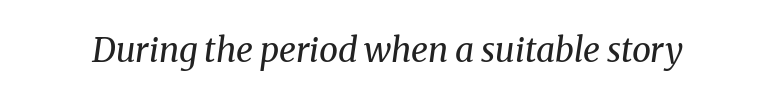
{"serif": "yes", "italic": "yes", "lean": "right", "slant_degrees": 8, "bold": "no", "weight": "regular", "width": "normal", "stroke_contrast": "medium", "x_height": "medium", "monospaced": "no", "underline": "no", "letter_spacing": "normal", "letter_spacing_em": 0.0, "glyph_px": 34}
